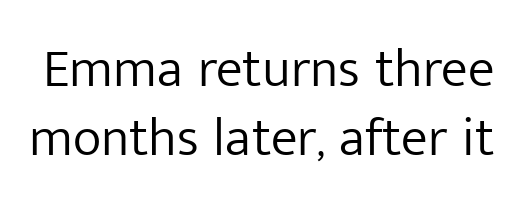
The image shows 54 px light sans-serif type, upright; set normal line spacing (1.28x), normal letter spacing, not underlined; low stroke contrast and a medium x-height.
